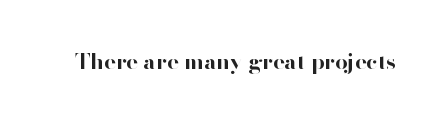
Q: Is the text bold? A: Yes.
Q: Is the text italic (slanted)? A: No, it is upright.
Q: Is the text underlined? A: No.
Q: Is the spacing between letters normal or unusually wide? A: Normal.
